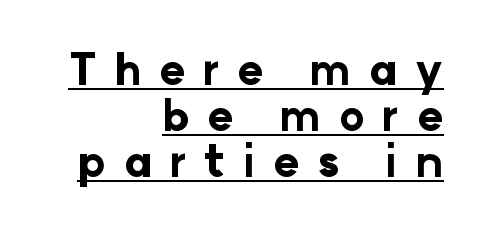
Q: Is the text bold? A: Yes.
Q: Is the text italic (slanted)? A: No, it is upright.
Q: Is the typeface a serif or a sans-serif typeface? A: Sans-serif.
Q: Is the text underlined? A: Yes.
Q: How is the paragraph aligned? A: Right-aligned.
Q: Is the spacing between letters normal or unusually wide? A: Unusually wide.
Q: Is the spacing between lines tight, normal or loose? A: Tight.
Q: Width (condensed, normal, or wide)? A: Normal.
Q: Stroke contrast? A: Low.
Q: x-height? A: Medium.
Q: Monospaced? A: No.
